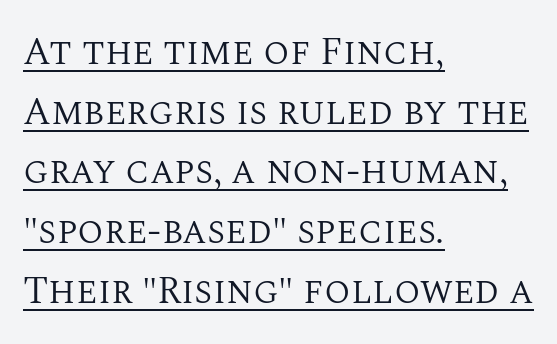
{"serif": "yes", "italic": "no", "bold": "no", "weight": "regular", "width": "normal", "stroke_contrast": "medium", "x_height": "large", "monospaced": "no", "underline": "yes", "align": "left", "line_spacing": "normal", "line_spacing_ratio": 1.57, "letter_spacing": "normal", "letter_spacing_em": 0.0, "glyph_px": 38}
